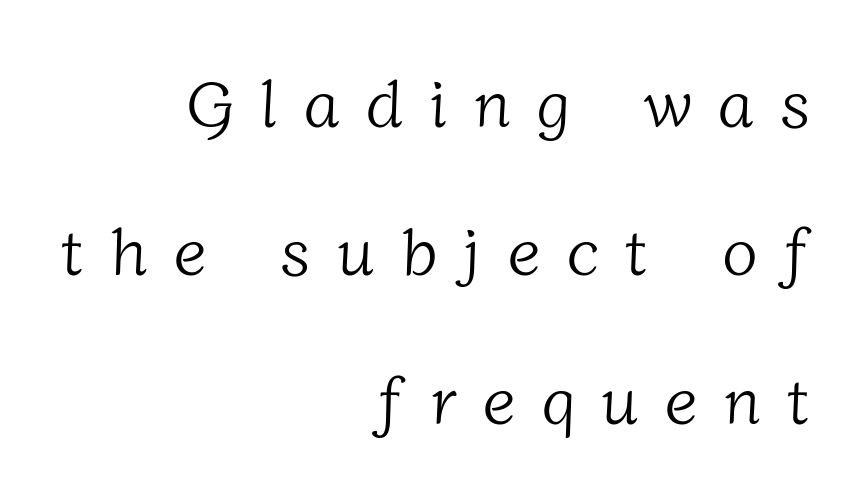
{"serif": "yes", "bold": "no", "weight": "light", "width": "normal", "stroke_contrast": "low", "x_height": "medium", "monospaced": "no", "underline": "no", "align": "right", "line_spacing": "loose", "line_spacing_ratio": 2.25, "letter_spacing": "wide", "letter_spacing_em": 0.4, "glyph_px": 66}
